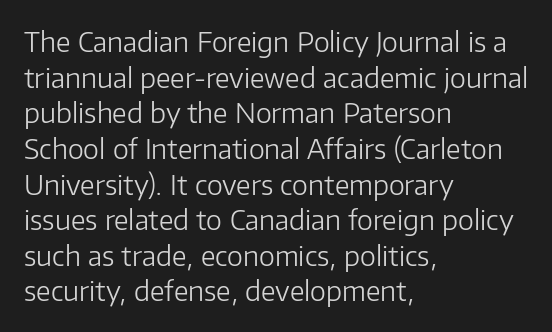
{"italic": "no", "bold": "no", "underline": "no", "align": "left", "line_spacing": "normal", "line_spacing_ratio": 1.32, "letter_spacing": "normal", "letter_spacing_em": 0.0, "glyph_px": 27}
